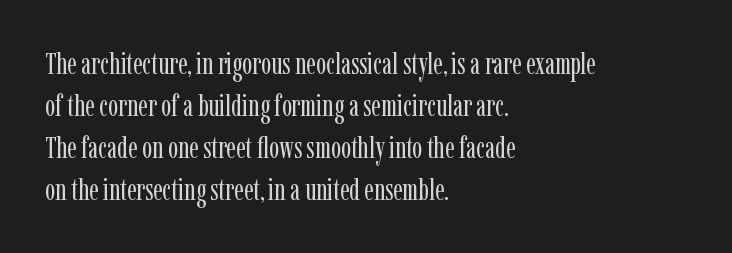
Unlike italic type, these characters show no tilt at all. Is this a fixed-width face? No — the glyphs have proportional, varying widths. Are there feet on the stems? There are — it's a serif. Stem width sits at or under what a default text font uses. Casual observation: everything's shoved over to the left. Only glyphs here, with clear space below each row.
